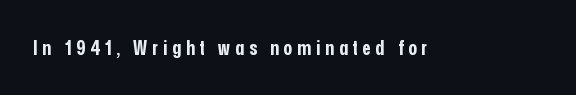
{"italic": "no", "bold": "yes", "underline": "no", "letter_spacing": "wide", "letter_spacing_em": 0.25, "glyph_px": 20}
